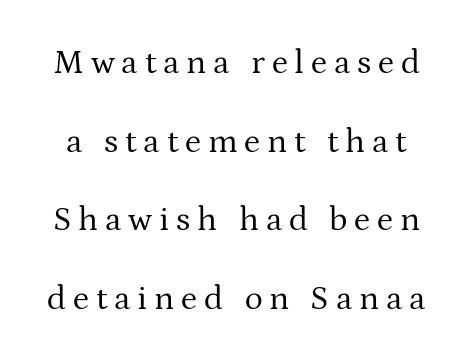
The image shows 34 px regular-weight serif type, upright; set loose line spacing (2.31x), unusually wide letter spacing (+0.2 em), not underlined; medium stroke contrast and a medium x-height.
